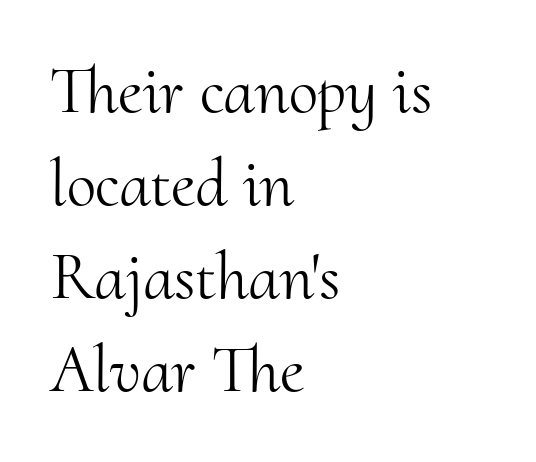
The letters sit at their default tracking, neither squeezed nor spread. Heft: none added — not bold. The ragged edge is on the right, which tells us the setting is flush left. Ascenders rise straight up at ninety degrees.
